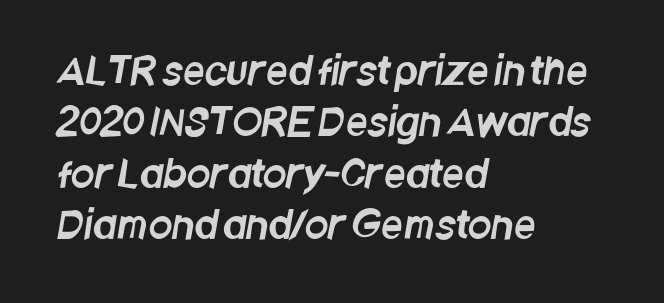
The image shows 38 px condensed sans-serif type; set left-aligned, normal line spacing (1.35x), normal letter spacing, not underlined; low stroke contrast and a large x-height.
